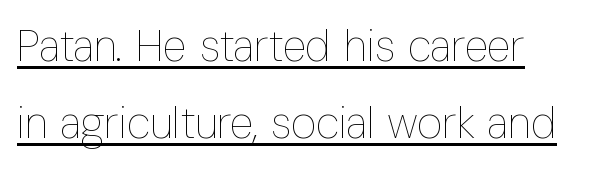
The image shows 44 px thin, condensed type, upright; set left-aligned, line spacing 1.75x, normal letter spacing, underlined; low stroke contrast and a medium x-height.
